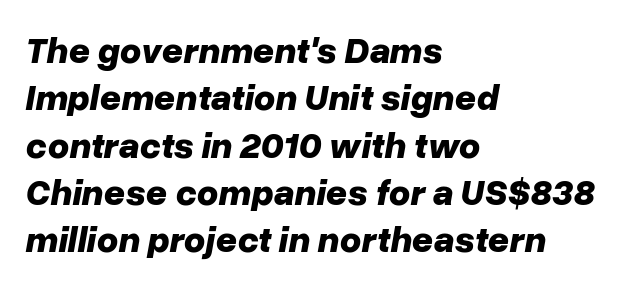
The strokes are fattened all the way to bold. Visually the block forms a straight wall on the left and a jagged coastline on the right. The passage shown is typed in a proportional face where columns would drift. The whole block is typeset with a tilt.
